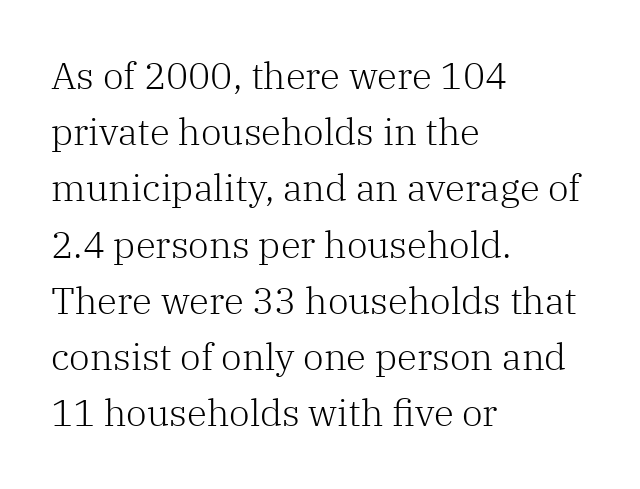
Q: Is the text bold? A: No.
Q: Is the text italic (slanted)? A: No, it is upright.
Q: Is the typeface a serif or a sans-serif typeface? A: Serif.
Q: Is the text underlined? A: No.
Q: How is the paragraph aligned? A: Left-aligned.
Q: Is the spacing between letters normal or unusually wide? A: Normal.
Q: Is the spacing between lines tight, normal or loose? A: Normal.
Q: Width (condensed, normal, or wide)? A: Normal.
Q: Stroke contrast? A: Low.
Q: x-height? A: Medium.
Q: Monospaced? A: No.
